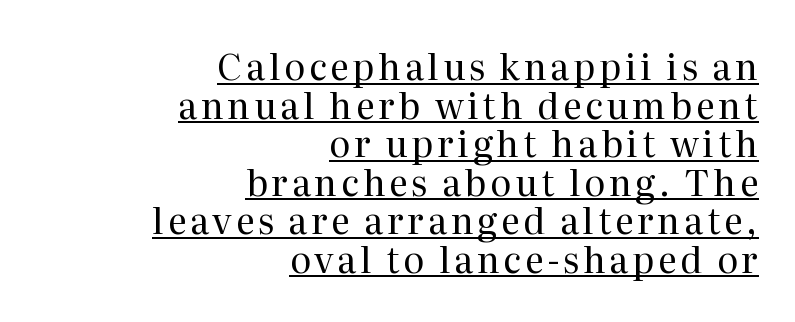
Character widths vary here, with narrow letters taking less room than wide ones. No chunkiness to these letters — they're not bold. The designer went with a serif here, giving each stem small feet. The text block is weighted toward the right margin, trailing off unevenly leftward. Honestly, the rows look squashed on top of each other. Notice how the stems are strictly vertical — no italics here.
